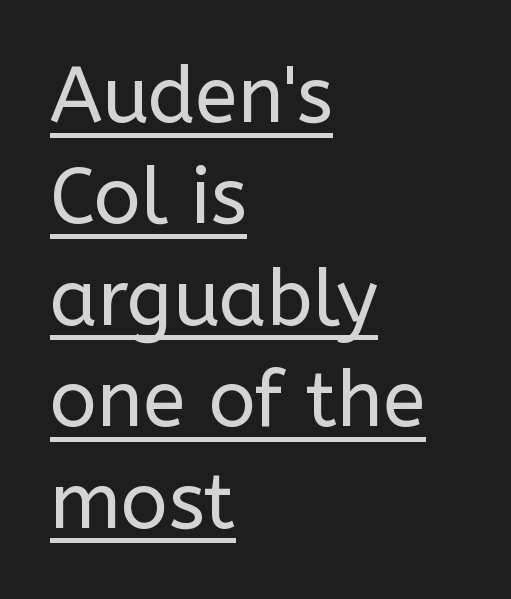
The image shows 78 px regular-weight sans-serif type, upright; set left-aligned, normal line spacing (1.3x), normal letter spacing, underlined; low stroke contrast and a medium x-height.
